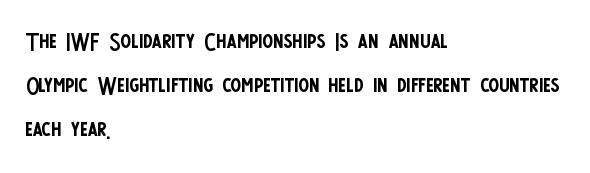
The image shows 32 px regular-weight, condensed sans-serif type, upright; set left-aligned, normal line spacing (1.37x), normal letter spacing, not underlined; low stroke contrast and a large x-height.
